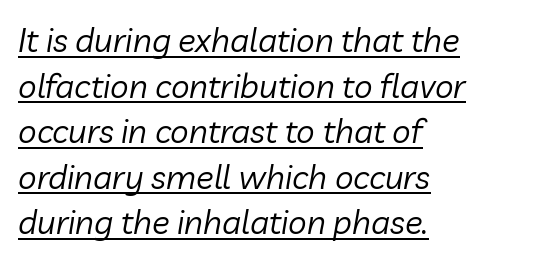
The image shows 33 px regular-weight type, italic (leaning right); set left-aligned, normal line spacing (1.38x), normal letter spacing, underlined; low stroke contrast and a medium x-height.
